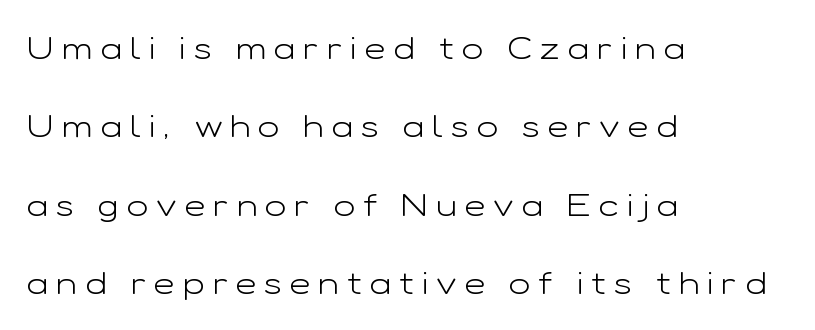
The image shows 32 px light, wide sans-serif type, upright; set left-aligned, loose line spacing (2.45x), unusually wide letter spacing (+0.25 em), not underlined; low stroke contrast and a medium x-height.
